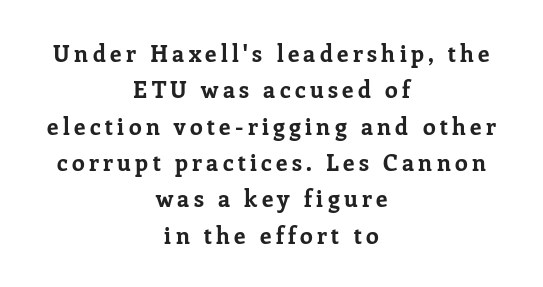
This sample keeps an unexceptional amount of space between lines. Quick note: underline off. A centered setting, common on invitations and titles, is used for this passage. Typographic density is high because the face is bold. Characters remain perfectly vertical along every line.
